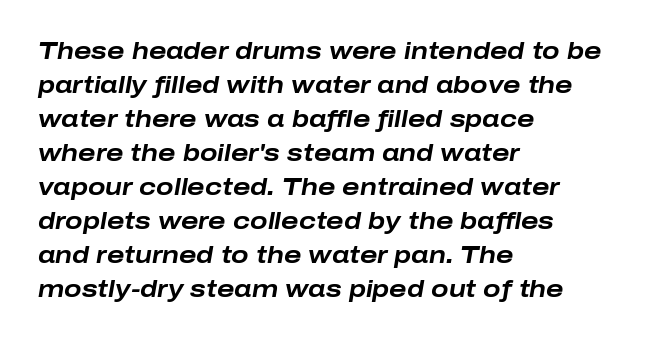
Q: Is the text bold? A: Yes.
Q: Is the text italic (slanted)? A: Yes, it leans right by about 10 degrees.
Q: Is the text underlined? A: No.
Q: How is the paragraph aligned? A: Left-aligned.
Q: Is the spacing between letters normal or unusually wide? A: Normal.
Q: Is the spacing between lines tight, normal or loose? A: Normal.
